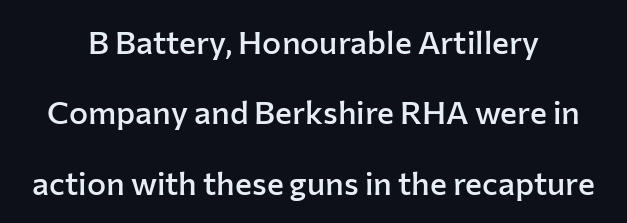
The image shows 32 px semibold sans-serif type, upright; set centered, loose line spacing (2.2x), normal letter spacing, not underlined; low stroke contrast and a medium x-height.
